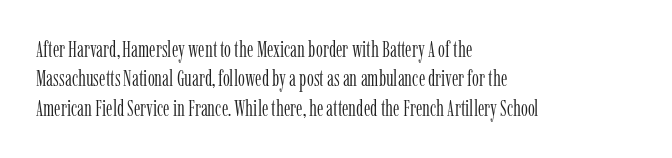
Bare-footed words on every line. Every stem runs plumb, perpendicular to the baseline. The typesetting does not lean heavy: it is not bold. Tracking value appears to be zero — textbook default spacing. The vertical gap from one line to the next is medium.
